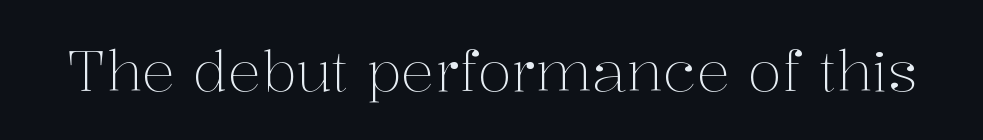
Do the characters align in a grid? No, the font is proportional. When letters stand straight like this, we call the style roman or upright. Nobody drew a line under any word here. Nobody touched the tracking dial on this one.
